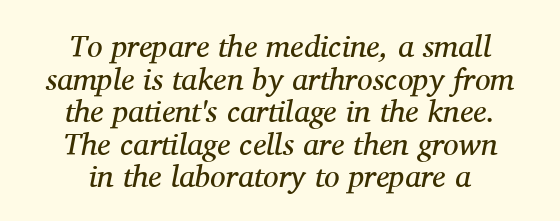
Q: Is the text bold? A: No.
Q: Is the text italic (slanted)? A: Yes, it leans right by about 11 degrees.
Q: Is the typeface a serif or a sans-serif typeface? A: Serif.
Q: Is the text underlined? A: No.
Q: How is the paragraph aligned? A: Centered.
Q: Is the spacing between letters normal or unusually wide? A: Normal.
Q: Is the spacing between lines tight, normal or loose? A: Tight.
Q: Width (condensed, normal, or wide)? A: Normal.
Q: Stroke contrast? A: Medium.
Q: x-height? A: Medium.
Q: Monospaced? A: No.
